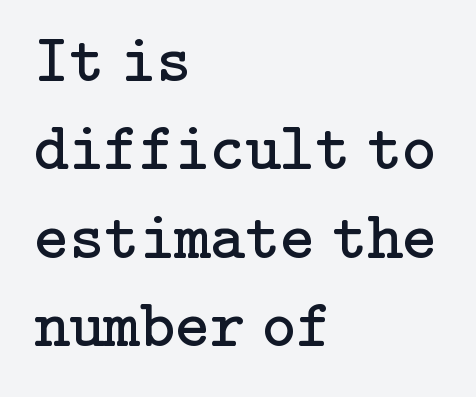
What kind of face is this? One with serifs. If you measured baseline to baseline, you'd find a middling distance. Unmarked baselines from the first word to the last. Vertical strokes here are truly vertical. A quiet, ordinary-to-light weight characterises the typeface.
